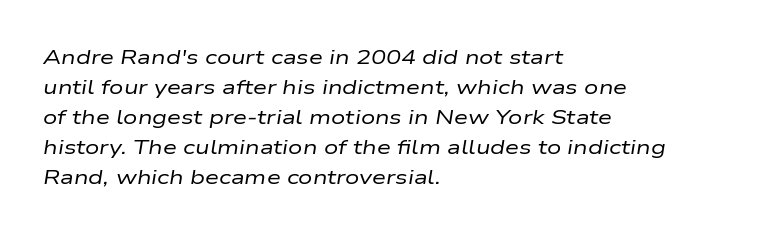
The image shows 20 px text type, italic (leaning right); set left-aligned, normal line spacing (1.5x), normal letter spacing, not underlined.
